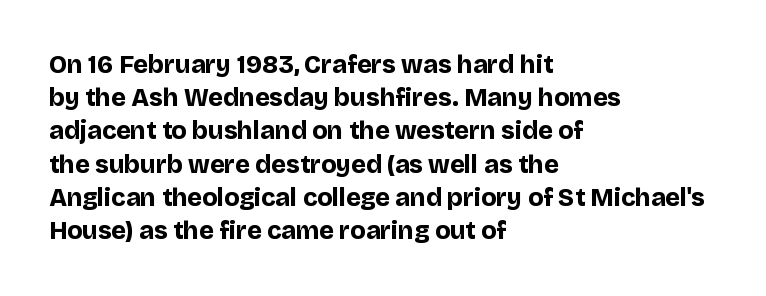
One-word summary of the alignment: left. Compared with an ordinary text face, these strokes are far heavier — a full bold. Interline gaps are of average width in this sample. Letter spacing: default. The baseline area is clear. The letters stand upright; this is a roman face.
